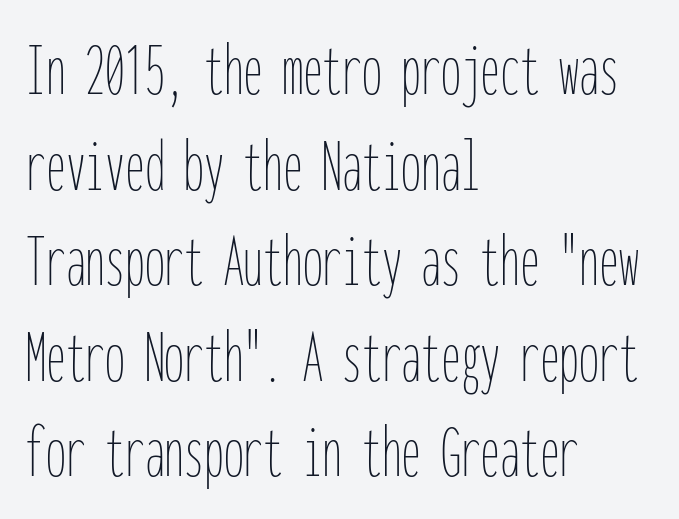
Italic? Not at all — the glyphs are vertical. Is the block centered? No — it sits flush against the left margin. This rendering leaves character spacing at its baseline value. The strokes are not fattened; the text isn't bold. The passage shown is not underscored anywhere.
